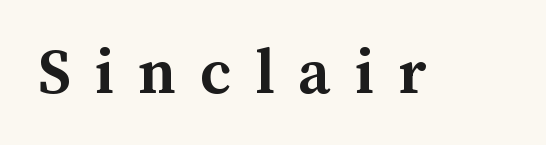
The image shows 68 px semibold type, upright; set unusually wide letter spacing (+0.35 em), not underlined; medium stroke contrast and a medium x-height.
